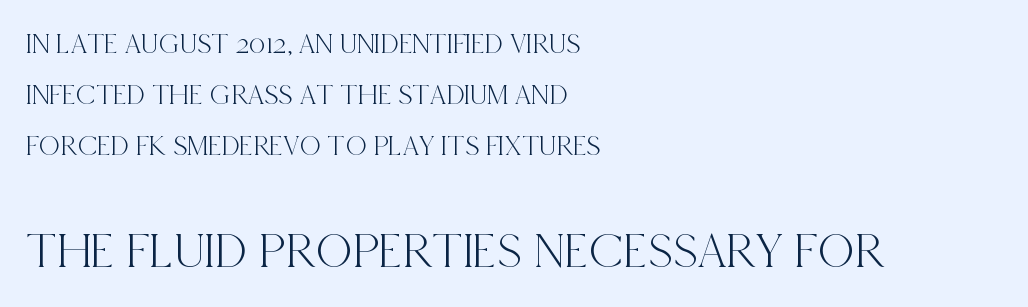
{"serif": "yes", "italic": "no", "width": "condensed", "x_height": "large", "monospaced": "no", "underline": "no", "align": "left", "line_spacing_ratio": 1.76, "letter_spacing": "normal", "letter_spacing_em": 0.0, "larger_block": "second", "size_ratio": 1.76, "glyph_px": 51}
